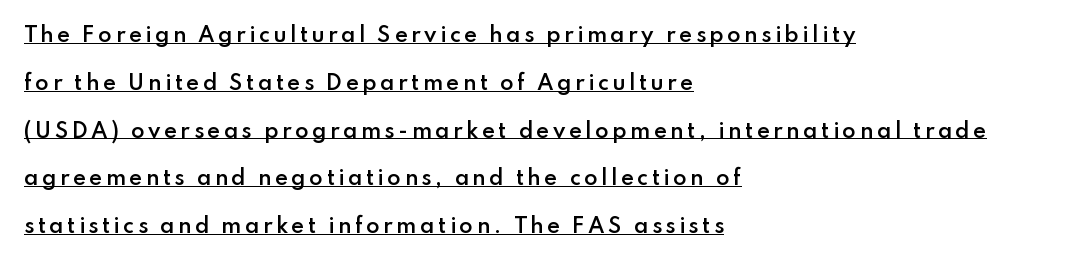
Q: Is the text bold? A: Semi-bold.
Q: Is the text italic (slanted)? A: No, it is upright.
Q: Is the text underlined? A: Yes.
Q: How is the paragraph aligned? A: Left-aligned.
Q: Is the spacing between lines tight, normal or loose? A: Loose.
